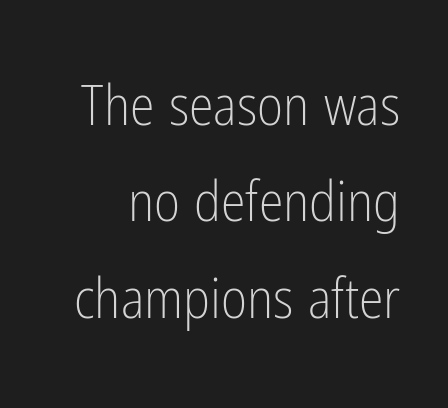
A typesetter would mark this as roman, not italic. This sample uses a sans-serif face. Bold? No — there's no thickening of the strokes. Nobody touched the tracking dial on this one. Think of a printed novel: that variable character pitch is what you see here. Descenders hang freely into open space.
